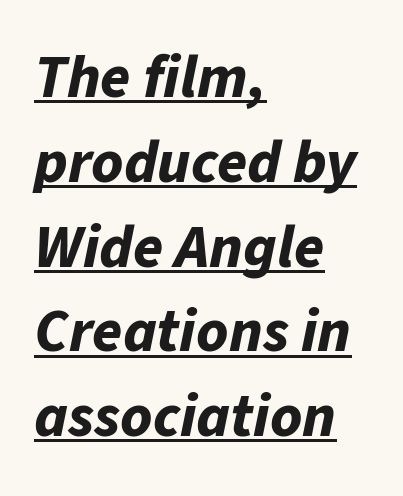
The string is rendered with underlining switched on. The letters advance in unequal steps, a hallmark of proportional type. The letters are bold, with thick, heavy strokes. How are the letters spaced? Ordinarily, with no added tracking. The vertical gap from one line to the next is medium.
